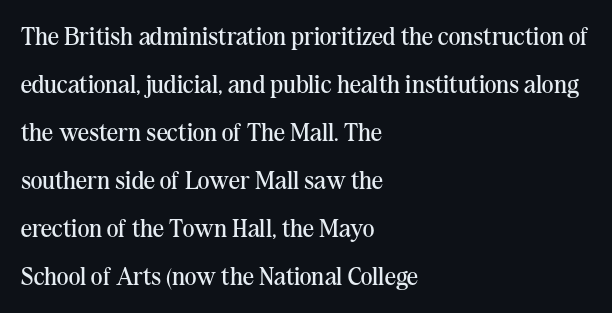
{"italic": "no", "bold": "no", "underline": "no", "align": "left", "line_spacing": "loose", "line_spacing_ratio": 1.92, "letter_spacing": "normal", "letter_spacing_em": 0.0, "glyph_px": 25}
